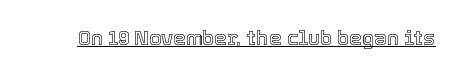
The image shows 20 px text type, upright; set normal letter spacing, underlined.
